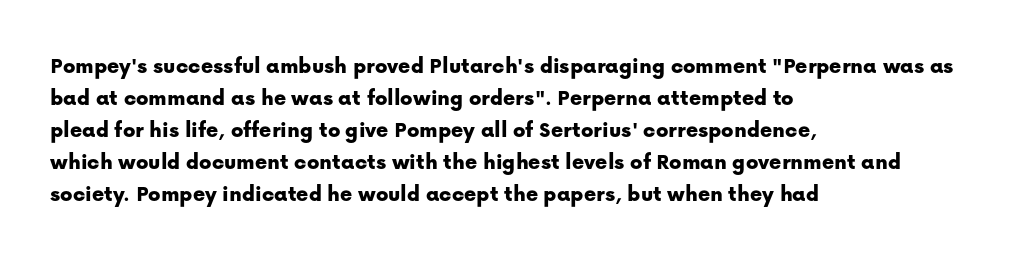
{"italic": "no", "underline": "no", "align": "left", "line_spacing": "normal", "line_spacing_ratio": 1.39, "letter_spacing": "normal", "letter_spacing_em": 0.0, "glyph_px": 23}
